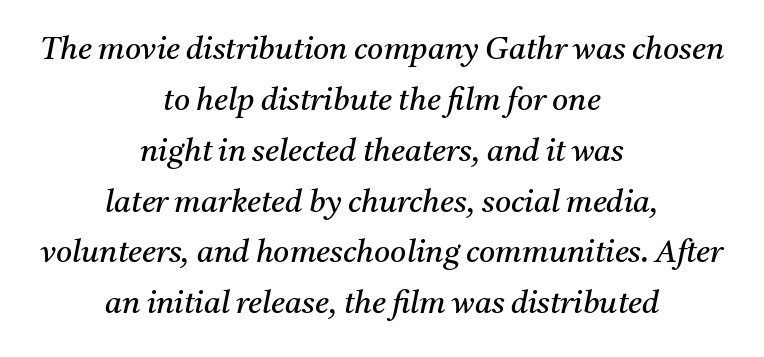
Q: Is the text bold? A: No.
Q: Is the text italic (slanted)? A: Yes, it leans right by about 11 degrees.
Q: Is the typeface a serif or a sans-serif typeface? A: Serif.
Q: Is the text underlined? A: No.
Q: How is the paragraph aligned? A: Centered.
Q: Is the spacing between letters normal or unusually wide? A: Normal.
Q: Is the spacing between lines tight, normal or loose? A: Normal.
Q: Width (condensed, normal, or wide)? A: Normal.
Q: Stroke contrast? A: Medium.
Q: x-height? A: Medium.
Q: Monospaced? A: No.
